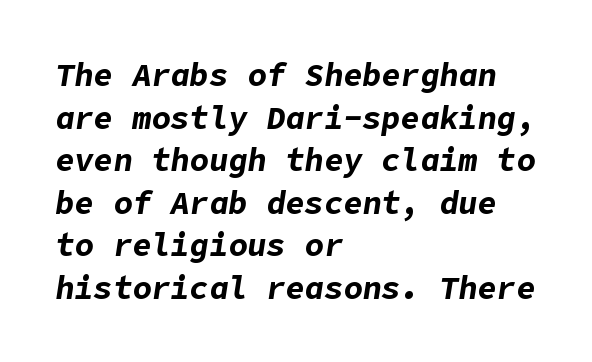
{"italic": "yes", "lean": "right", "slant_degrees": 9, "bold": "yes", "weight": "bold", "width": "normal", "stroke_contrast": "low", "x_height": "medium", "underline": "no", "align": "left", "line_spacing": "normal", "line_spacing_ratio": 1.33, "letter_spacing": "normal", "letter_spacing_em": 0.0, "glyph_px": 32}
